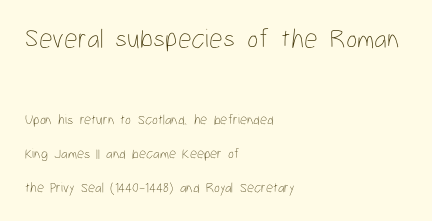
Q: Is the text bold? A: No.
Q: Is the text italic (slanted)? A: No, it is upright.
Q: Is the text underlined? A: No.
Q: How is the paragraph aligned? A: Left-aligned.
Q: Is the spacing between letters normal or unusually wide? A: Normal.
Q: Is the spacing between lines tight, normal or loose? A: Loose.
Q: Which block of text is set in a larger size, the first (top) or the second (bottom)? A: The first (top) one.
